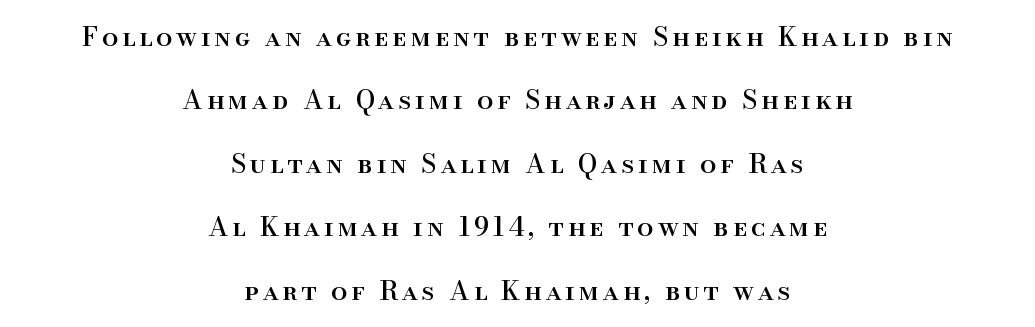
Q: Is the text italic (slanted)? A: No, it is upright.
Q: Is the text underlined? A: No.
Q: How is the paragraph aligned? A: Centered.
Q: Is the spacing between lines tight, normal or loose? A: Loose.
